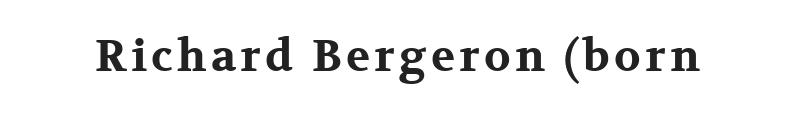
Does the type have serifs? Yes, each stem ends in a small foot. Designer's note — italics off, roman on. Notice how thick the strokes are: this is what a full bold looks like. The specimen omits any rule beneath the text block's lines. A typesetter would call this proportional, since set widths differ per character.
